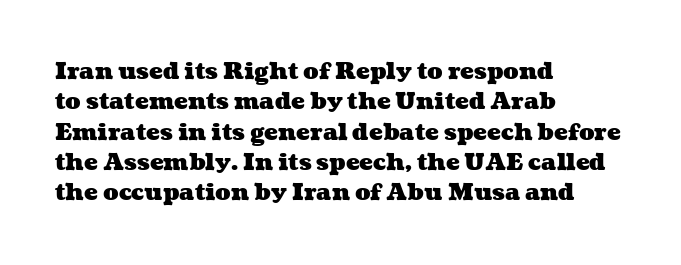
Strong, thick strokes mark this as bold type. Unmarked baselines from the first word to the last. A typesetter would call this zero additional tracking. The line-height multiplier appears to be the usual default. These lines stack with their left ends in a neat column.
